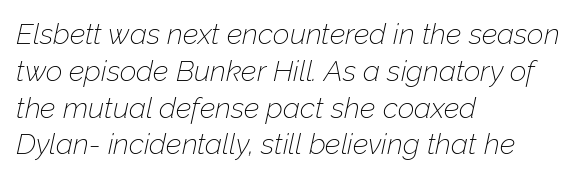
Italic? Definitely — the glyphs are oblique. The tracking reads as untouched default to a designer's eye. Spacing verdict: proportional, widths tailored to each character. How would I describe the line gaps? Plain and ordinary. Quick note: underline off. Is this a heavy cut? Hardly; it is regular or lighter.
